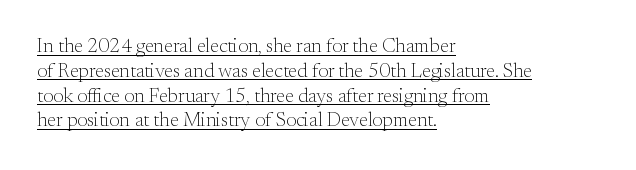
Summary of weight: not heavy and not bold. The specimen reads as upright at a glance. Somebody hit Ctrl+U on this one — the words are underlined. Compared with typical body copy, the letter spacing here is the same. Typeset ragged right — the left edge is the straight one.
